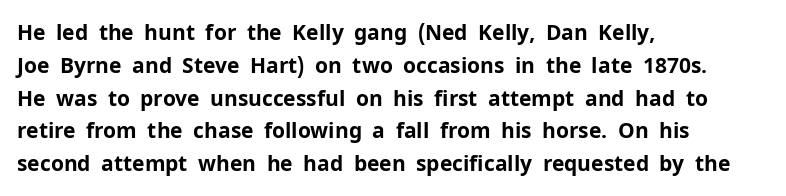
The image shows 21 px bold type, upright; set left-aligned, normal line spacing (1.56x), normal letter spacing, not underlined.
